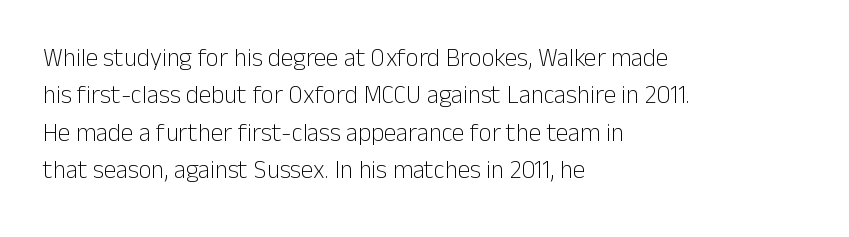
{"italic": "no", "bold": "no", "underline": "no", "align": "left", "line_spacing": "normal", "line_spacing_ratio": 1.5, "letter_spacing": "normal", "letter_spacing_em": 0.0, "glyph_px": 25}
